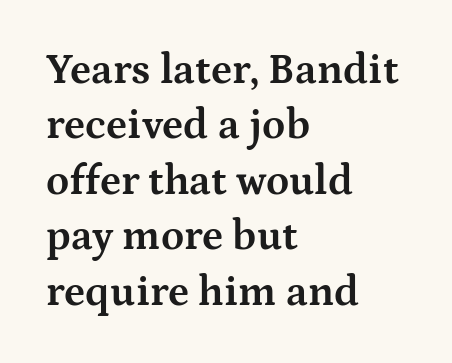
Line starts are locked; line ends wander. Compared with typical body copy, the letter spacing here is the same. The typeface chosen for these lines features serifs. This is heavy type, rendered in bold. If you measured baseline to baseline, you'd find a middling distance.
